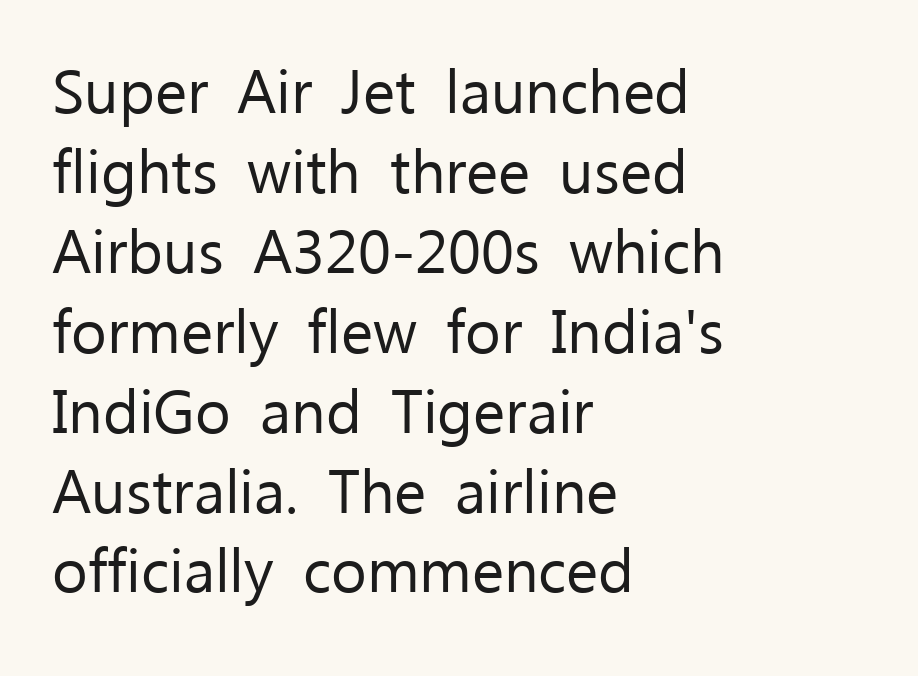
{"serif": "no", "italic": "no", "bold": "no", "weight": "regular", "width": "normal", "stroke_contrast": "low", "x_height": "medium", "monospaced": "no", "underline": "no", "align": "left", "line_spacing": "normal", "line_spacing_ratio": 1.31, "letter_spacing": "normal", "letter_spacing_em": 0.0, "glyph_px": 61}
